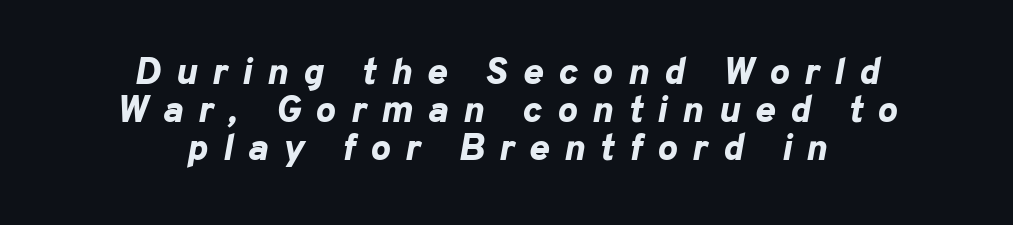
Bold? Absolutely — the strokes are thick and heavy. Rows of type sit shoulder to shoulder in the vertical direction. Caption: multi-line text, centered on the measure. Slant detected: the letters are inclined. These lines are rendered in a variable-pitch font.
